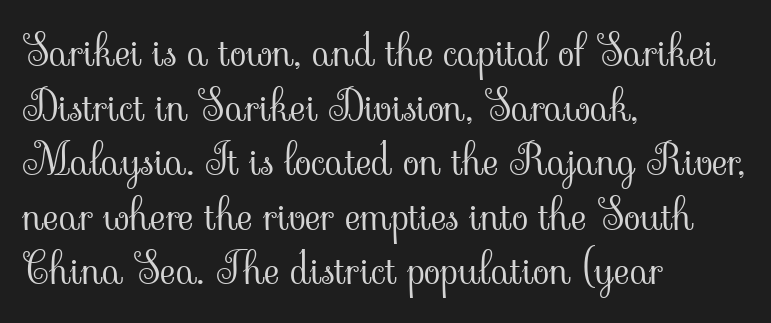
The words here are not underlined. The face used here is rendered with its standard letterfit. Normally led — the rows are evenly, conventionally spaced. The weight tops out at a normal text grade.
